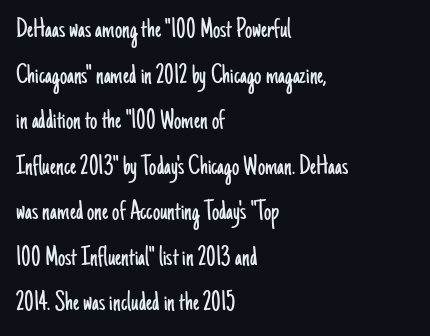
The image shows 29 px light, condensed sans-serif type, upright; set left-aligned, normal line spacing (1.57x), normal letter spacing, not underlined; low stroke contrast and a small x-height.
